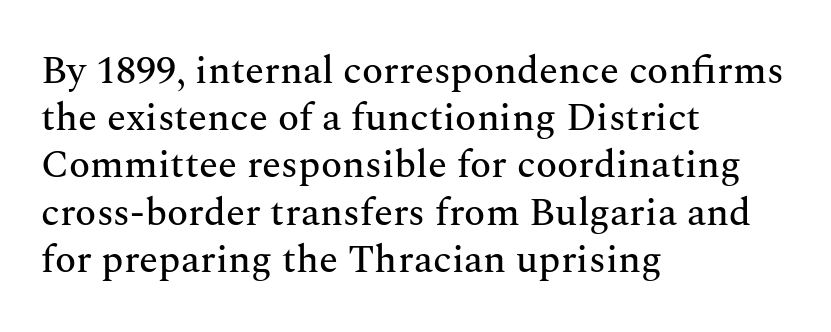
The image shows 39 px serif type, upright; set left-aligned, line spacing 1.21x, normal letter spacing, not underlined; medium stroke contrast and a medium x-height.
